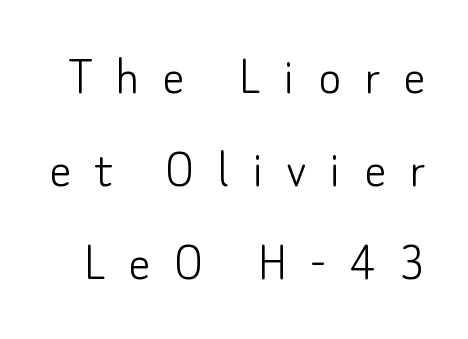
The image shows 55 px light sans-serif type, upright; set normal line spacing (1.69x), unusually wide letter spacing (+0.42 em), not underlined; low stroke contrast and a small x-height.
